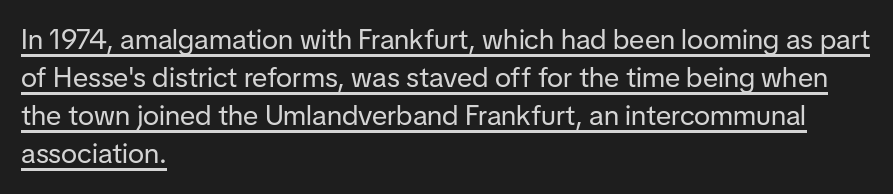
Short and long lines alike share a common starting point at left. Serifs: no, the terminals of the letterforms are clean. One glance says typical: line gaps are just what's usual. The font sits on the lighter half of the weight spectrum, regular included.
